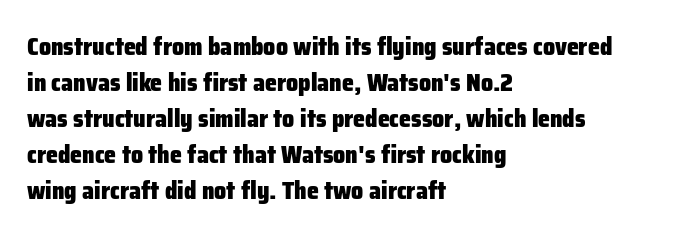
The image shows 24 px bold type, upright; set left-aligned, normal line spacing (1.5x), normal letter spacing, not underlined.
